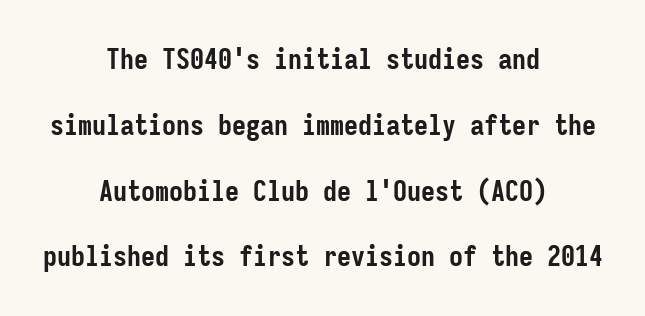
The face used here is monospaced, like something from a code editor. Neither beginnings nor endings align; midpoints do. The rendering uses a bold face; every stroke is thick and dark. Type style note: lacks serifs.
